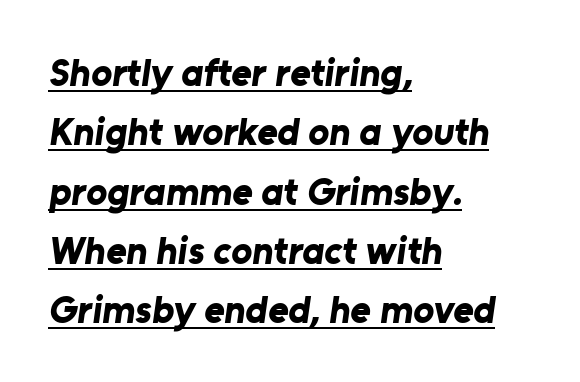
Q: Is the text bold? A: Yes.
Q: Is the typeface a serif or a sans-serif typeface? A: Sans-serif.
Q: Is the text underlined? A: Yes.
Q: How is the paragraph aligned? A: Left-aligned.
Q: Is the spacing between letters normal or unusually wide? A: Normal.
Q: Is the spacing between lines tight, normal or loose? A: Normal.
Q: Width (condensed, normal, or wide)? A: Normal.
Q: Stroke contrast? A: Low.
Q: x-height? A: Medium.
Q: Monospaced? A: No.
